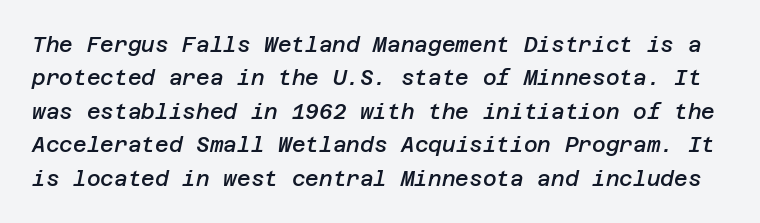
Q: Is the text bold? A: Semi-bold.
Q: Is the text italic (slanted)? A: Yes, it leans right by about 12 degrees.
Q: Is the text underlined? A: No.
Q: Is the spacing between letters normal or unusually wide? A: Normal.
Q: Is the spacing between lines tight, normal or loose? A: Normal.
